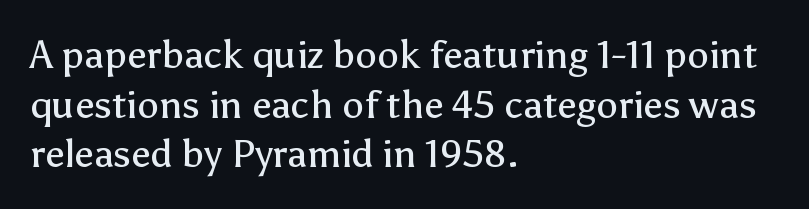
Q: Is the text bold? A: No.
Q: Is the text italic (slanted)? A: No, it is upright.
Q: Is the typeface a serif or a sans-serif typeface? A: Sans-serif.
Q: Is the text underlined? A: No.
Q: How is the paragraph aligned? A: Left-aligned.
Q: Is the spacing between letters normal or unusually wide? A: Normal.
Q: Is the spacing between lines tight, normal or loose? A: Normal.
Q: Width (condensed, normal, or wide)? A: Normal.
Q: Stroke contrast? A: Low.
Q: x-height? A: Medium.
Q: Monospaced? A: No.
